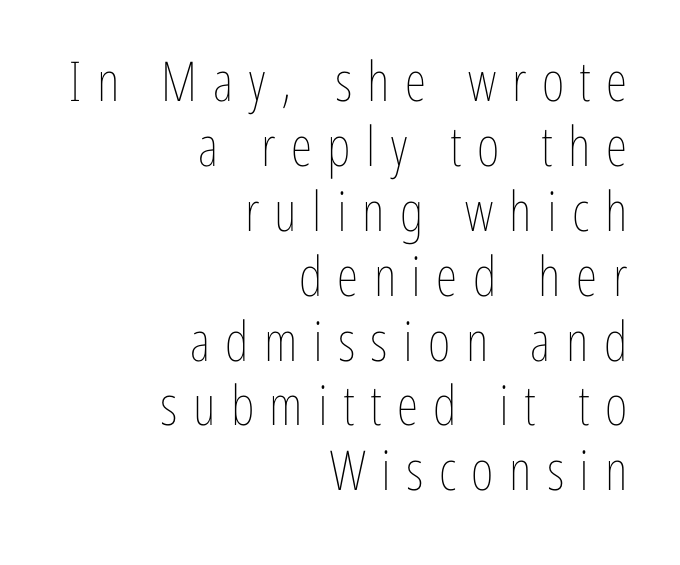
No italicization has been applied; the sample stays upright. Weight: regular or lighter. The specimen omits any rule beneath the text block's lines. The rendering uses natural spacing where letterforms have individual widths. The face used here is rendered with a markedly widened letterfit. Teacher's note: observe the even right margin — that is flush-right alignment.
